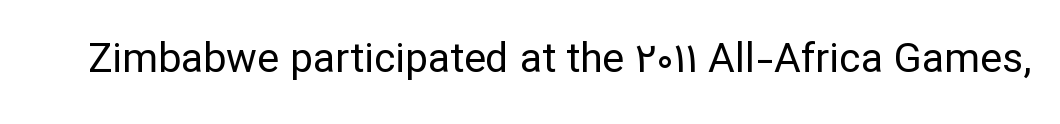
{"serif": "no", "italic": "no", "bold": "no", "weight": "regular", "width": "normal", "stroke_contrast": "low", "x_height": "medium", "monospaced": "no", "underline": "no", "letter_spacing": "normal", "letter_spacing_em": 0.0, "glyph_px": 41}
